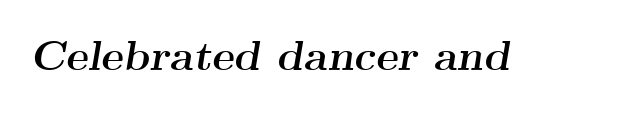
The image shows 42 px semibold, wide serif type, italic (leaning right); set normal letter spacing, not underlined; medium stroke contrast and a small x-height.
